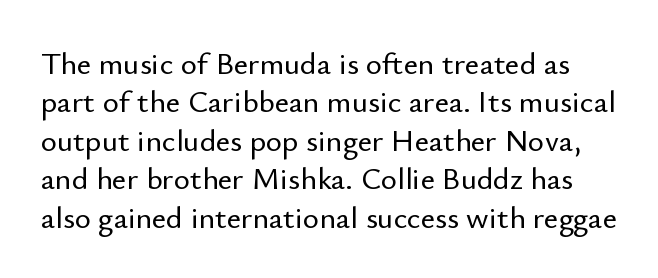
The image shows 31 px sans-serif type, upright; set line spacing 1.24x, normal letter spacing, not underlined; low stroke contrast and a small x-height.
